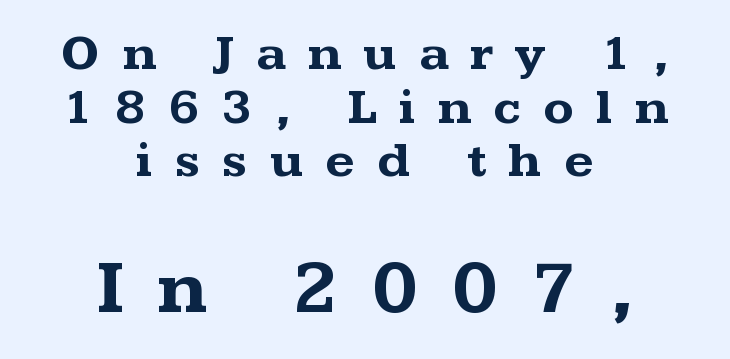
What kind of face is this? One with serifs. Strong, thick strokes mark this as bold type. Style check: upright. A student would call this center alignment; a typographer would say set centered. Interline gaps are noticeably narrow in this sample.
